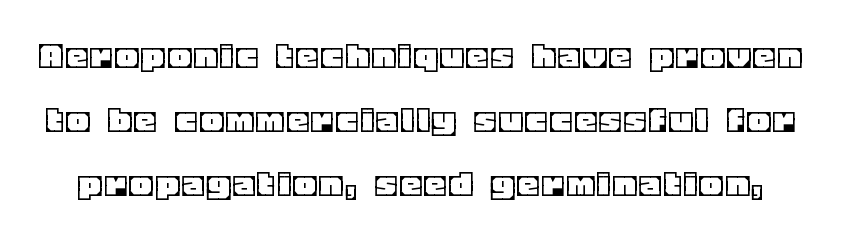
{"italic": "no", "width": "normal", "x_height": "large", "monospaced": "no", "underline": "no", "line_spacing": "normal", "line_spacing_ratio": 1.56, "glyph_px": 41}
